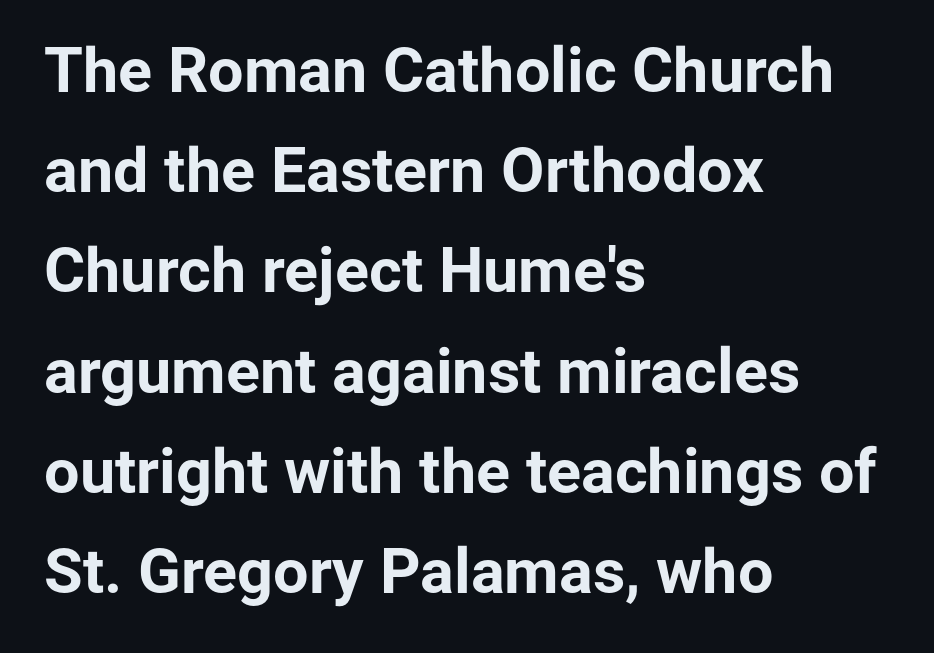
The image shows 63 px bold sans-serif type, upright; set left-aligned, normal line spacing (1.59x), normal letter spacing, not underlined; low stroke contrast and a medium x-height.
